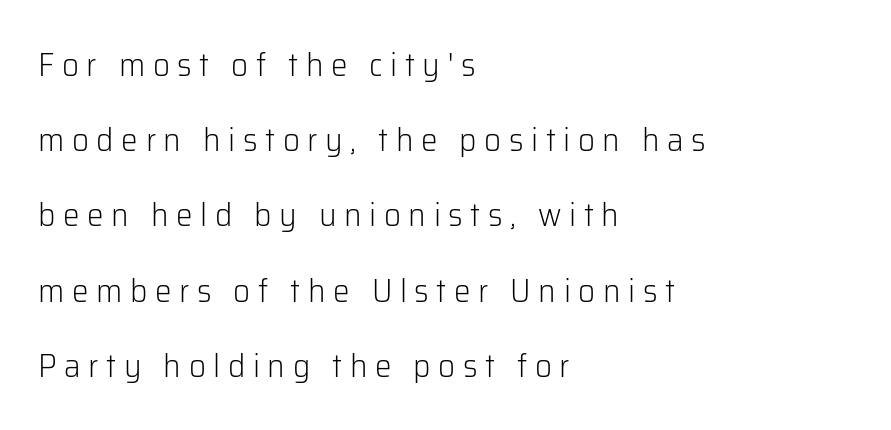
Looks like regular typesetting: each glyph gets only the width it needs. The paragraph has a hard left edge and a soft right edge. Caption: face not bold, strokes unweighted. The rendering inserts visible extra space after every character. The typeface chosen for these lines omits serifs.
